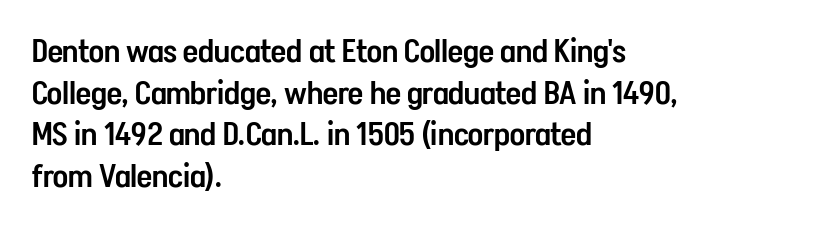
{"serif": "no", "italic": "no", "bold": "semi", "weight": "semibold", "width": "condensed", "stroke_contrast": "low", "x_height": "medium", "monospaced": "no", "underline": "no", "align": "left", "line_spacing": "normal", "line_spacing_ratio": 1.26, "letter_spacing": "normal", "letter_spacing_em": 0.0, "glyph_px": 33}
